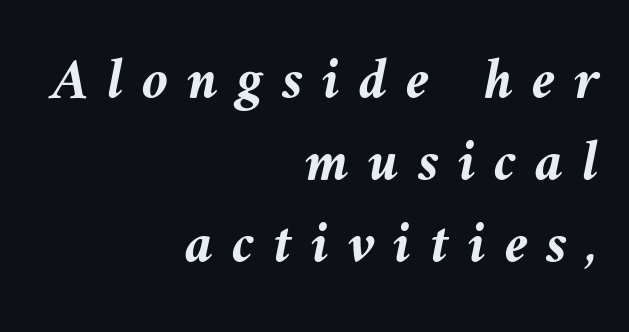
The image shows 60 px semibold type, italic (leaning left); set right-aligned, normal line spacing (1.37x), unusually wide letter spacing (+0.31 em), not underlined; medium stroke contrast and a medium x-height.
